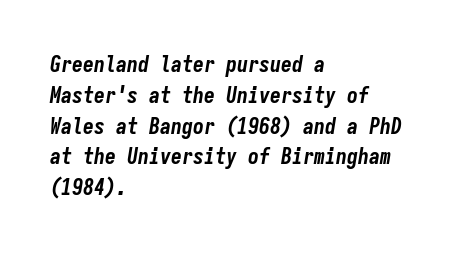
Q: Is the text bold? A: Yes.
Q: Is the text italic (slanted)? A: Yes, it leans right by about 9 degrees.
Q: Is the text underlined? A: No.
Q: How is the paragraph aligned? A: Left-aligned.
Q: Is the spacing between letters normal or unusually wide? A: Normal.
Q: Is the spacing between lines tight, normal or loose? A: Normal.
